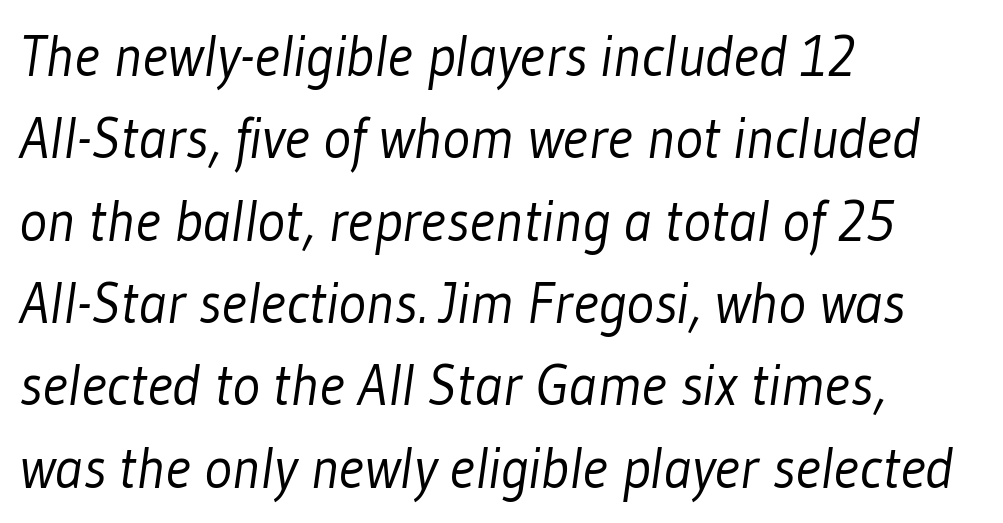
{"serif": "no", "bold": "no", "weight": "light", "width": "condensed", "stroke_contrast": "low", "x_height": "medium", "monospaced": "no", "underline": "no", "align": "left", "line_spacing": "normal", "line_spacing_ratio": 1.42, "letter_spacing": "normal", "letter_spacing_em": 0.0, "glyph_px": 58}
